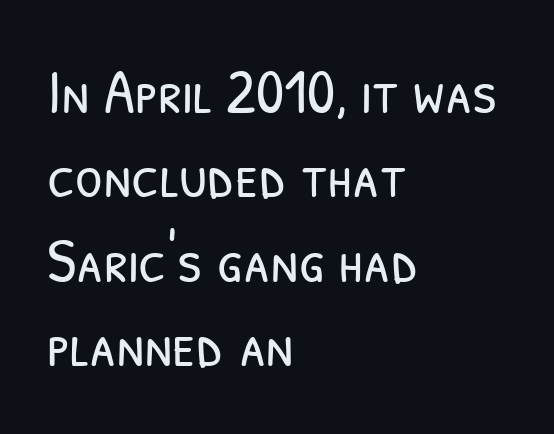
Q: Is the text bold? A: No.
Q: Is the typeface a serif or a sans-serif typeface? A: Sans-serif.
Q: Is the text underlined? A: No.
Q: How is the paragraph aligned? A: Left-aligned.
Q: Is the spacing between letters normal or unusually wide? A: Normal.
Q: Is the spacing between lines tight, normal or loose? A: Normal.
Q: Width (condensed, normal, or wide)? A: Condensed.
Q: Stroke contrast? A: Low.
Q: x-height? A: Medium.
Q: Monospaced? A: No.
